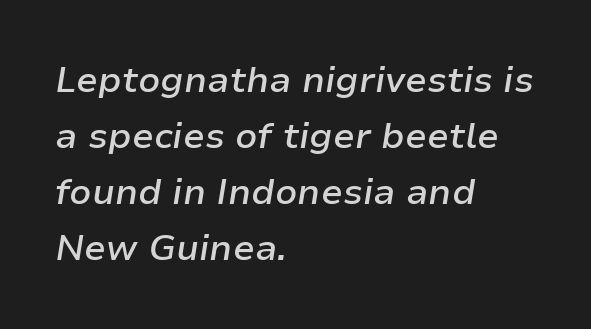
{"italic": "yes", "lean": "right", "slant_degrees": 9, "bold": "semi", "weight": "semibold", "width": "normal", "stroke_contrast": "low", "x_height": "medium", "monospaced": "no", "underline": "no", "align": "left", "line_spacing": "normal", "line_spacing_ratio": 1.56, "letter_spacing": "normal", "letter_spacing_em": 0.0, "glyph_px": 36}
